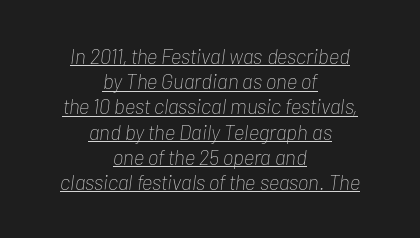
Has an underline been added? It has. This reads as an unemphasized weight, regular at the heaviest. What stands out about the letter spacing? Nothing — it is the standard amount. It's the slanting kind of type. The typesetter chose a symmetrical, centered arrangement here.
